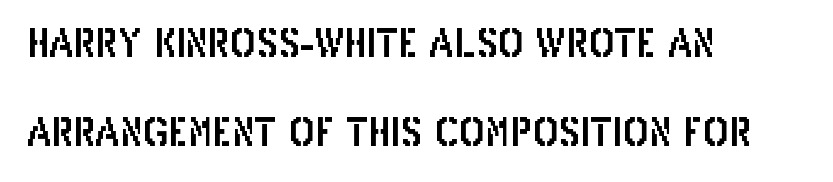
{"serif": "no", "italic": "no", "width": "condensed", "stroke_contrast": "low", "x_height": "large", "monospaced": "no", "underline": "no", "align": "left", "line_spacing": "loose", "line_spacing_ratio": 2.28, "letter_spacing": "normal", "letter_spacing_em": 0.0, "glyph_px": 39}
